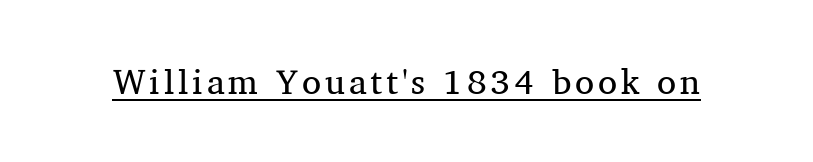
{"serif": "yes", "italic": "no", "bold": "no", "weight": "regular", "width": "normal", "stroke_contrast": "medium", "x_height": "medium", "monospaced": "no", "underline": "yes", "glyph_px": 35}
